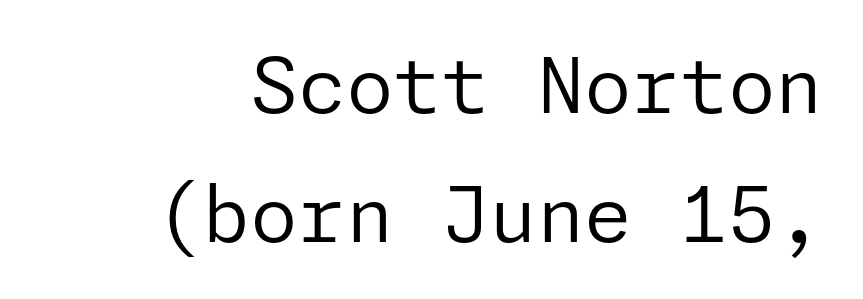
The image shows 77 px regular-weight sans-serif type, upright; set normal line spacing (1.68x), normal letter spacing, not underlined; low stroke contrast and a medium x-height.
